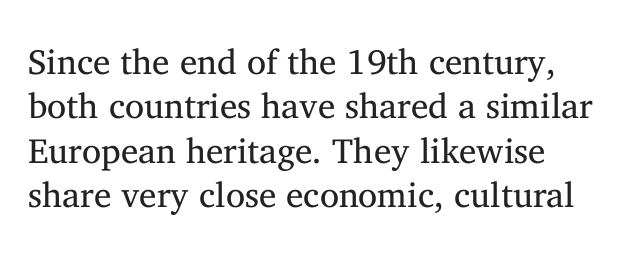
Each line starts at the same left margin while the right side varies. Each stroke keeps to a modest, everyday thickness or less. Interline gaps are of average width in this sample. The rendering uses natural spacing where letterforms have individual widths.
